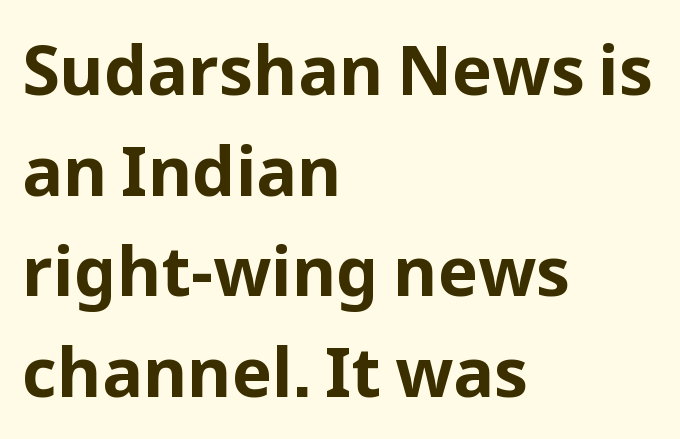
{"serif": "no", "italic": "no", "bold": "yes", "weight": "bold", "width": "normal", "stroke_contrast": "low", "x_height": "medium", "monospaced": "no", "underline": "no", "align": "left", "line_spacing": "normal", "line_spacing_ratio": 1.48, "letter_spacing": "normal", "letter_spacing_em": 0.0, "glyph_px": 68}
